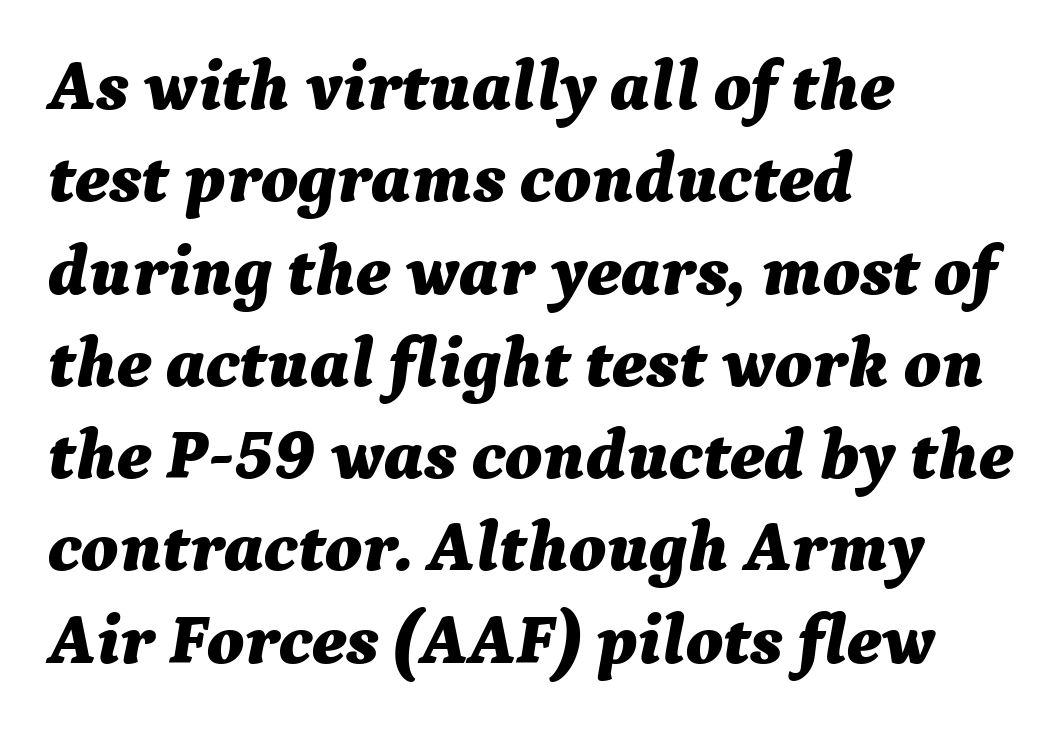
Designer's note — italics engaged. Looks like regular typesetting: each glyph gets only the width it needs. Weight check: bold — yes, fully. Lines of text with bare space underneath. If you drew a ruler down the left edge, every line would touch it. Honestly, the letter spacing is just normal — you wouldn't notice it.
